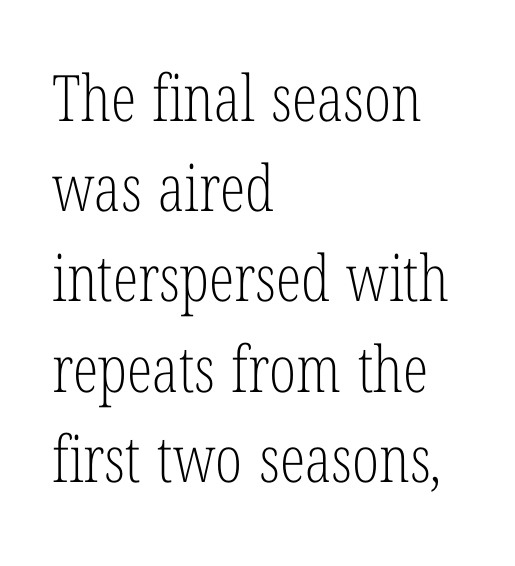
Q: Is the text bold? A: No.
Q: Is the text italic (slanted)? A: No, it is upright.
Q: Is the typeface a serif or a sans-serif typeface? A: Serif.
Q: Is the text underlined? A: No.
Q: How is the paragraph aligned? A: Left-aligned.
Q: Is the spacing between letters normal or unusually wide? A: Normal.
Q: Is the spacing between lines tight, normal or loose? A: Normal.
Q: Width (condensed, normal, or wide)? A: Condensed.
Q: Stroke contrast? A: Low.
Q: x-height? A: Medium.
Q: Monospaced? A: No.
